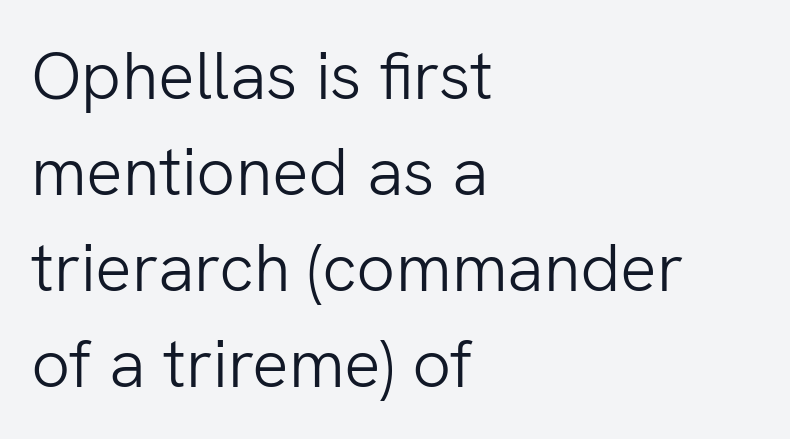
Q: Is the text bold? A: No.
Q: Is the text italic (slanted)? A: No, it is upright.
Q: Is the typeface a serif or a sans-serif typeface? A: Sans-serif.
Q: Is the text underlined? A: No.
Q: How is the paragraph aligned? A: Left-aligned.
Q: Is the spacing between letters normal or unusually wide? A: Normal.
Q: Is the spacing between lines tight, normal or loose? A: Normal.
Q: Width (condensed, normal, or wide)? A: Normal.
Q: Stroke contrast? A: Low.
Q: x-height? A: Medium.
Q: Monospaced? A: No.
